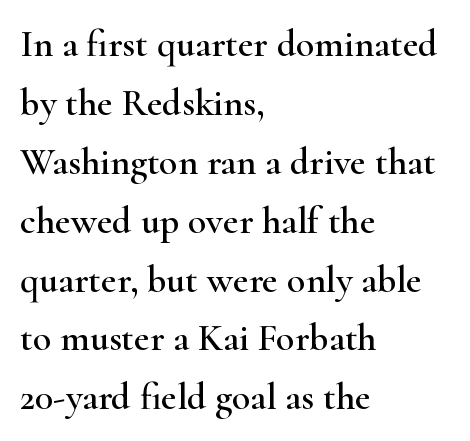
Plain, unruled lines of type. Does extra space separate the letters? No, they use regular spacing. Horizontal bands of white between lines are of average thickness. The letters carry serifs — small finishing strokes at the ends of their stems.
